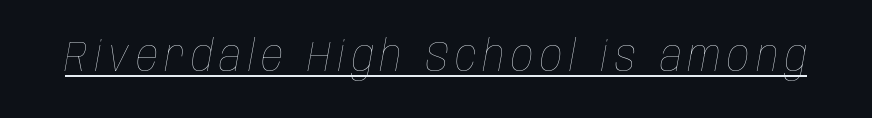
Varying glyph widths throughout — classic text-font behaviour. Stroke thickness stays within the range of a standard reading face or lighter. Emphasis is given by a line drawn under the lettering. These lines were composed using italics.
